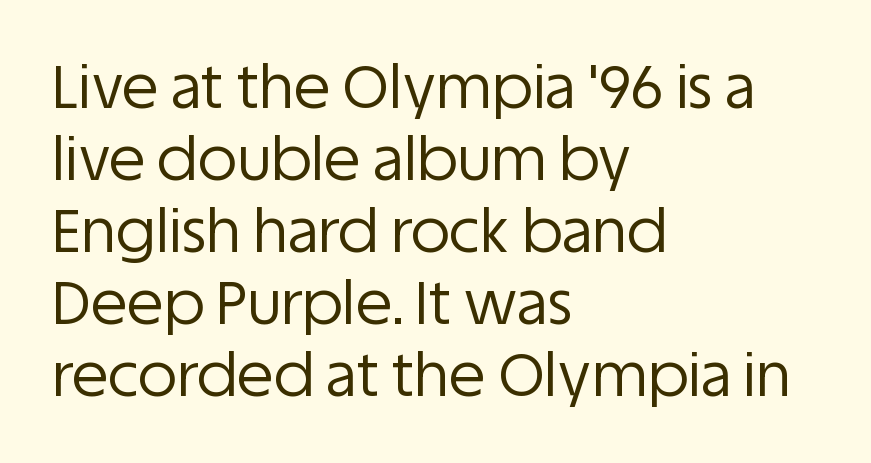
{"serif": "no", "italic": "no", "bold": "no", "weight": "regular", "width": "normal", "stroke_contrast": "low", "x_height": "large", "monospaced": "no", "underline": "no", "align": "left", "line_spacing_ratio": 1.2, "letter_spacing": "normal", "letter_spacing_em": 0.0, "glyph_px": 60}
